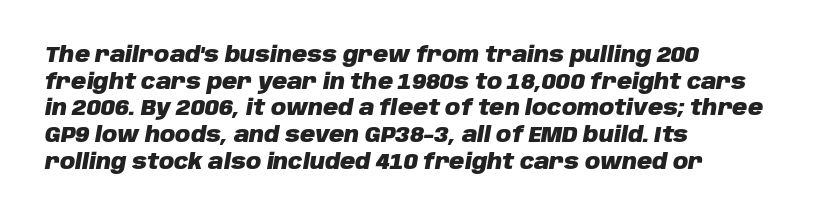
The image shows 21 px bold type, italic (leaning right); set left-aligned, normal line spacing (1.27x), normal letter spacing, not underlined.
